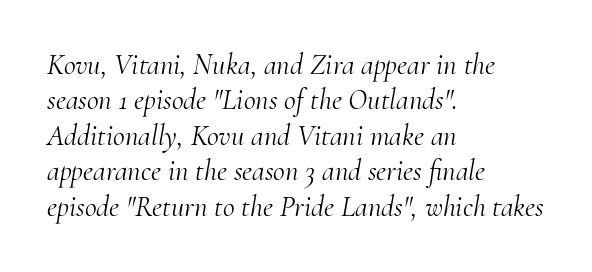
The image shows 29 px light serif type, italic (leaning right); set left-aligned, line spacing 1.22x, normal letter spacing, not underlined; medium stroke contrast and a small x-height.
